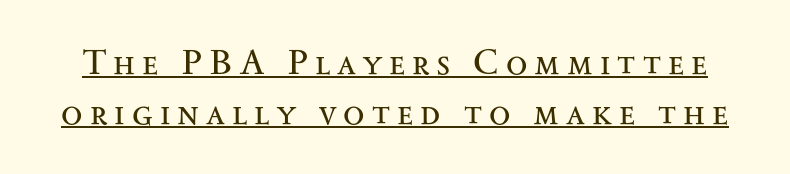
Ascenders rise straight up at ninety degrees. Check the space under the baseline: a stroke is drawn there. Do the characters align in a grid? No, the font is proportional. The passage shown stacks its lines at a standard gap. Letter spacing: wide.
